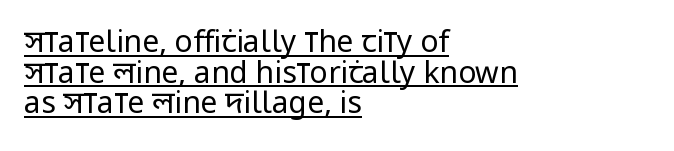
Q: Is the text bold? A: No.
Q: Is the text italic (slanted)? A: No, it is upright.
Q: Is the typeface a serif or a sans-serif typeface? A: Sans-serif.
Q: Is the text underlined? A: Yes.
Q: How is the paragraph aligned? A: Left-aligned.
Q: Is the spacing between letters normal or unusually wide? A: Normal.
Q: Is the spacing between lines tight, normal or loose? A: Tight.
Q: Width (condensed, normal, or wide)? A: Condensed.
Q: Stroke contrast? A: Low.
Q: x-height? A: Large.
Q: Monospaced? A: No.
